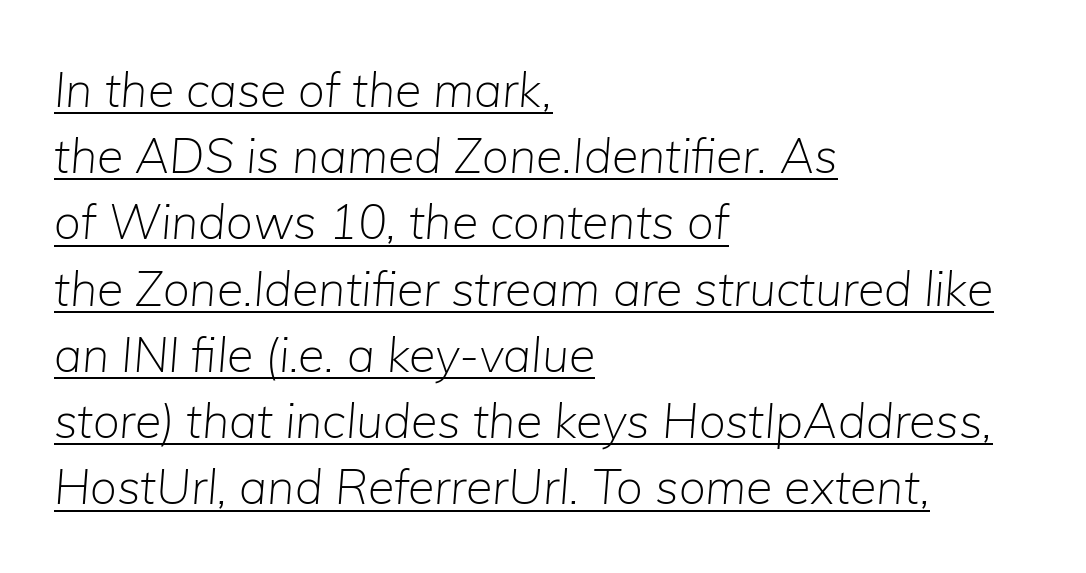
{"italic": "yes", "lean": "right", "slant_degrees": 5, "bold": "no", "weight": "light", "width": "normal", "stroke_contrast": "low", "x_height": "medium", "monospaced": "no", "underline": "yes", "align": "left", "line_spacing": "normal", "line_spacing_ratio": 1.38, "letter_spacing": "normal", "letter_spacing_em": 0.0, "glyph_px": 48}
